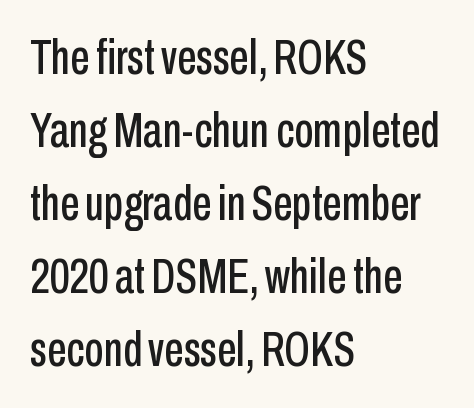
Q: Is the text italic (slanted)? A: No, it is upright.
Q: Is the typeface a serif or a sans-serif typeface? A: Sans-serif.
Q: Is the text underlined? A: No.
Q: How is the paragraph aligned? A: Left-aligned.
Q: Is the spacing between letters normal or unusually wide? A: Normal.
Q: Is the spacing between lines tight, normal or loose? A: Normal.
Q: Width (condensed, normal, or wide)? A: Condensed.
Q: Stroke contrast? A: Low.
Q: x-height? A: Medium.
Q: Monospaced? A: No.
